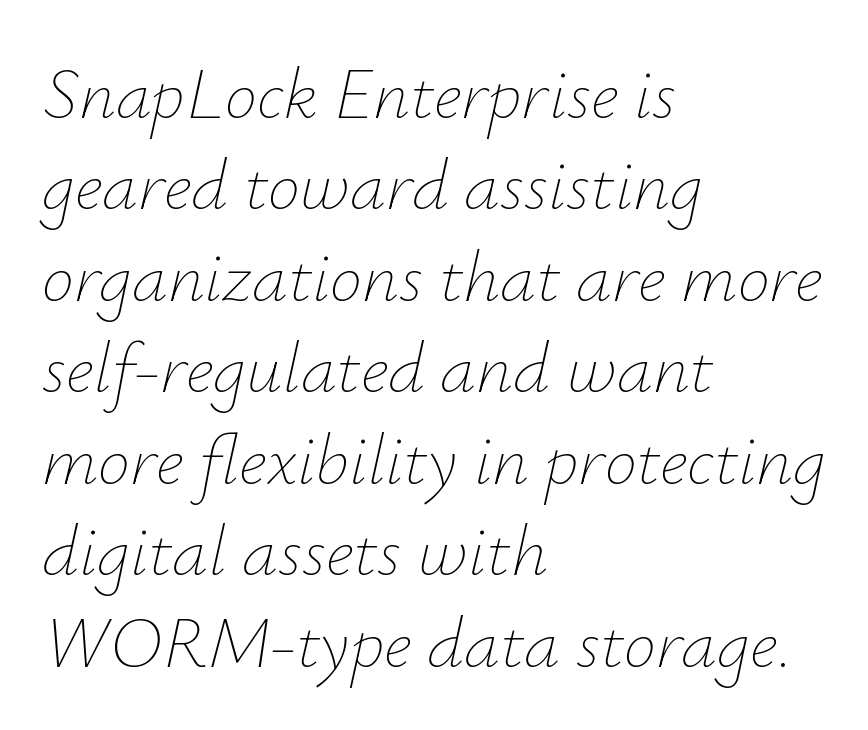
{"italic": "yes", "lean": "right", "slant_degrees": 12, "bold": "no", "weight": "thin", "width": "normal", "stroke_contrast": "low", "x_height": "small", "monospaced": "no", "underline": "no", "align": "left", "line_spacing": "normal", "line_spacing_ratio": 1.27, "letter_spacing": "normal", "letter_spacing_em": 0.0, "glyph_px": 72}
